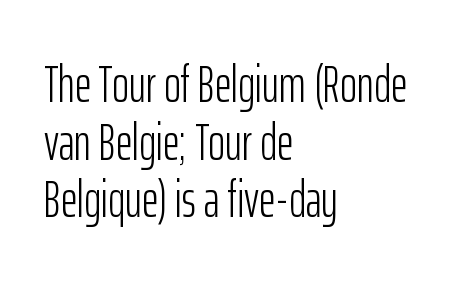
The image shows 51 px light, condensed sans-serif type, upright; set left-aligned, tight line spacing (1.13x), normal letter spacing, not underlined; low stroke contrast and a medium x-height.
